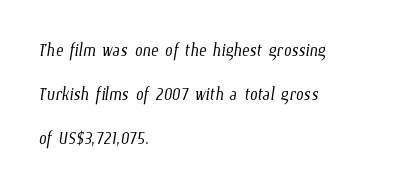
Plain, unruled lines of type. Regarding leading, the lines here are spaced well apart. The rag falls on the right side of this text block. How are the letters spaced? Ordinarily, with no added tracking. Is the type heavy? It reads as light-to-regular instead.
